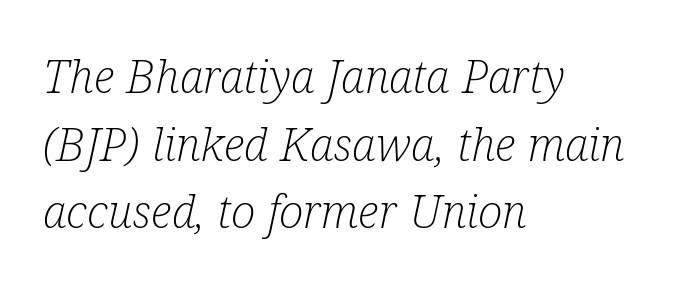
{"serif": "yes", "italic": "yes", "lean": "right", "slant_degrees": 12, "bold": "no", "weight": "light", "width": "condensed", "stroke_contrast": "low", "x_height": "medium", "monospaced": "no", "underline": "no", "align": "left", "line_spacing": "normal", "line_spacing_ratio": 1.47, "letter_spacing": "normal", "letter_spacing_em": 0.0, "glyph_px": 46}
